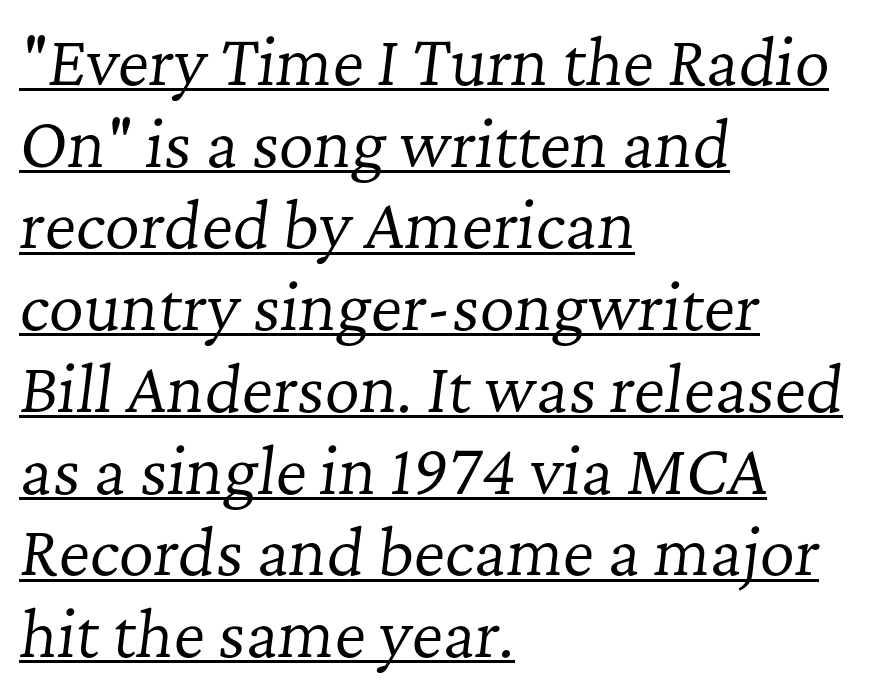
{"serif": "yes", "italic": "yes", "lean": "right", "slant_degrees": 7, "bold": "no", "weight": "regular", "width": "normal", "stroke_contrast": "low", "x_height": "medium", "monospaced": "no", "underline": "yes", "align": "left", "line_spacing": "normal", "line_spacing_ratio": 1.34, "letter_spacing": "normal", "letter_spacing_em": 0.0, "glyph_px": 61}
